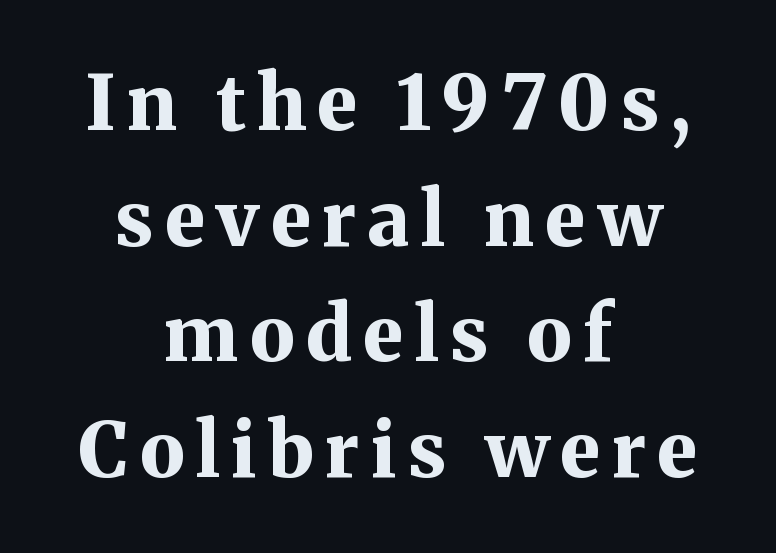
Compared with an ordinary text face, these strokes are far heavier — a full bold. A bare baseline throughout the passage. Does the type have serifs? Yes, each stem ends in a small foot. Is there much room between lines? A standard amount, neither cramped nor airy.
